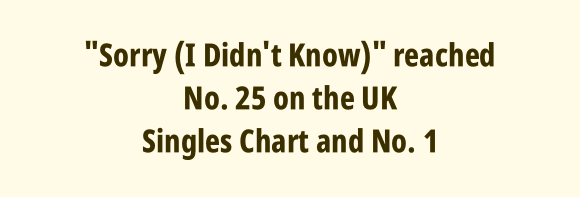
{"serif": "no", "italic": "no", "bold": "yes", "weight": "bold", "width": "condensed", "stroke_contrast": "low", "x_height": "large", "monospaced": "no", "underline": "no", "align": "center", "line_spacing": "normal", "line_spacing_ratio": 1.34, "letter_spacing": "normal", "letter_spacing_em": 0.0, "glyph_px": 32}
